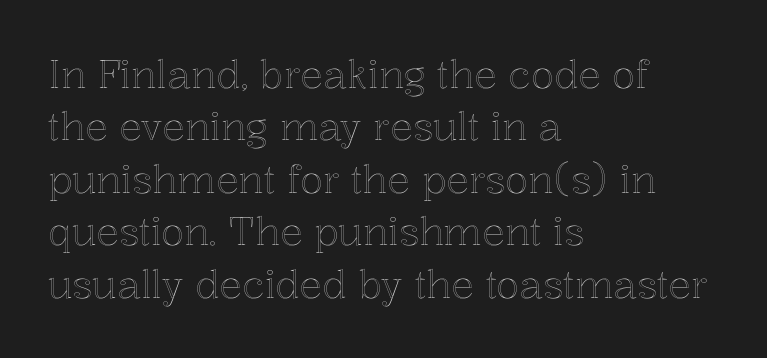
Q: Is the text italic (slanted)? A: No, it is upright.
Q: Is the text underlined? A: No.
Q: How is the paragraph aligned? A: Left-aligned.
Q: Is the spacing between letters normal or unusually wide? A: Normal.
Q: Is the spacing between lines tight, normal or loose? A: Normal.
Q: Width (condensed, normal, or wide)? A: Normal.
Q: x-height? A: Medium.
Q: Monospaced? A: No.
